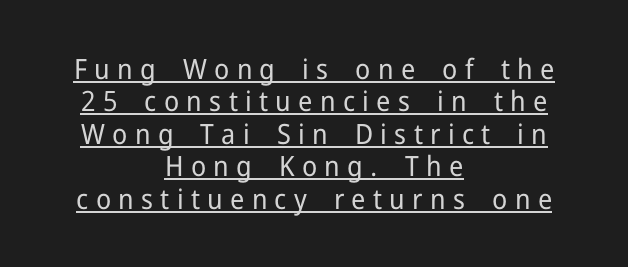
The image shows 28 px regular-weight sans-serif type, upright; set centered, line spacing 1.16x, unusually wide letter spacing (+0.26 em), underlined; low stroke contrast and a medium x-height.
